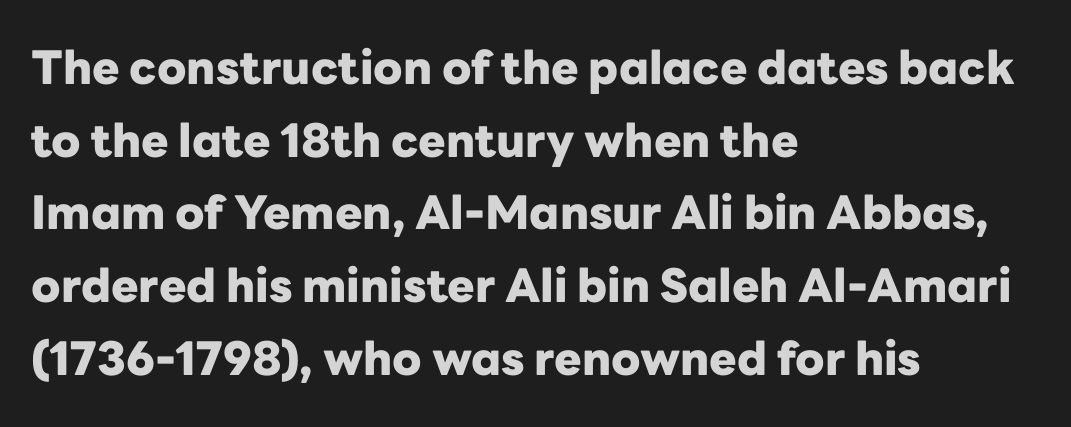
{"serif": "no", "italic": "no", "bold": "yes", "weight": "heavy", "width": "normal", "stroke_contrast": "low", "x_height": "medium", "monospaced": "no", "underline": "no", "align": "left", "line_spacing": "normal", "line_spacing_ratio": 1.58, "letter_spacing": "normal", "letter_spacing_em": 0.0, "glyph_px": 46}
